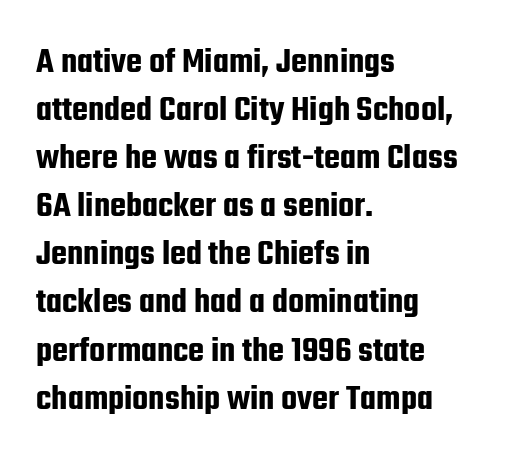
Q: Is the text italic (slanted)? A: No, it is upright.
Q: Is the typeface a serif or a sans-serif typeface? A: Sans-serif.
Q: Is the text underlined? A: No.
Q: How is the paragraph aligned? A: Left-aligned.
Q: Is the spacing between letters normal or unusually wide? A: Normal.
Q: Is the spacing between lines tight, normal or loose? A: Normal.
Q: Width (condensed, normal, or wide)? A: Condensed.
Q: Stroke contrast? A: Low.
Q: x-height? A: Medium.
Q: Monospaced? A: No.
